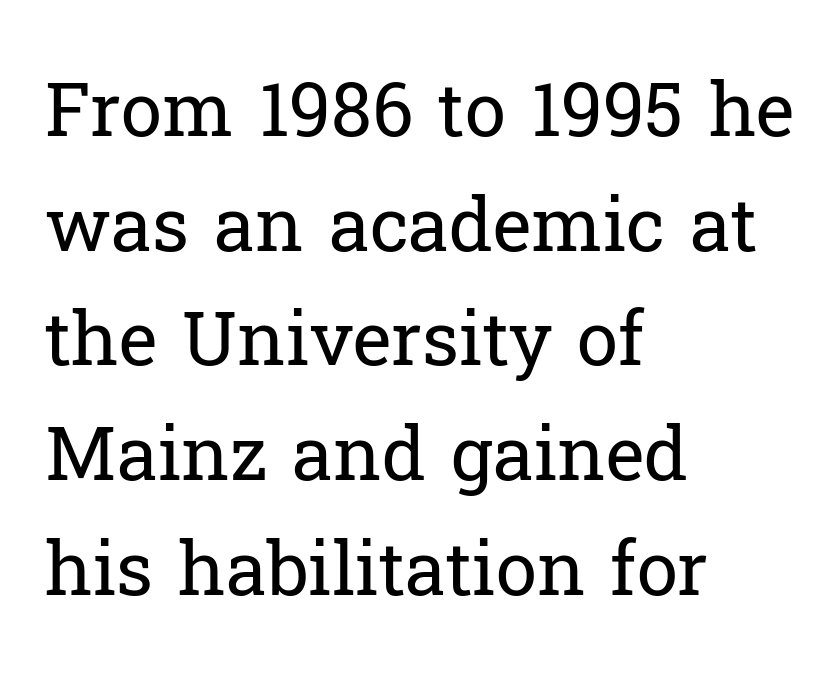
Q: Is the text bold? A: No.
Q: Is the text italic (slanted)? A: No, it is upright.
Q: Is the typeface a serif or a sans-serif typeface? A: Serif.
Q: Is the text underlined? A: No.
Q: How is the paragraph aligned? A: Left-aligned.
Q: Is the spacing between letters normal or unusually wide? A: Normal.
Q: Is the spacing between lines tight, normal or loose? A: Normal.
Q: Width (condensed, normal, or wide)? A: Normal.
Q: Stroke contrast? A: Low.
Q: x-height? A: Medium.
Q: Monospaced? A: No.
